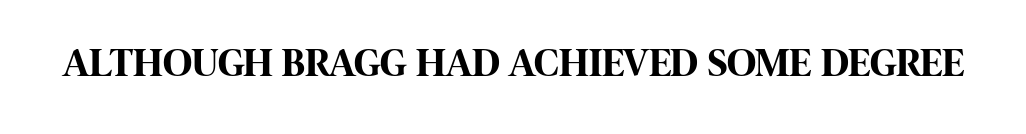
No feet cap the strokes, marking this as sans-serif type. Compared with typical body copy, the letter spacing here is the same. Each letter keeps its own natural width here, so spacing adapts to shape. Beneath every word, the page is bare. Pretty heavy lettering here — definitely bold.
